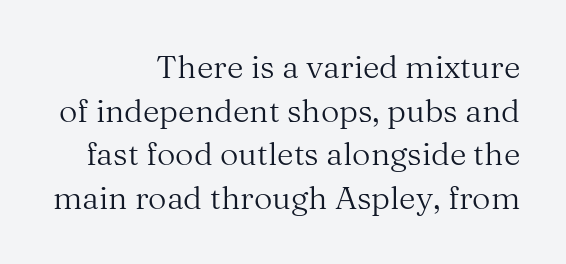
The rendering anchors every line to the right-hand side. The passage shown is not bold in any degree. A typesetter would mark this as roman, not italic. Observe the ordinary spacing: letters are neighbours, not strangers. I'd call this a serif setting — the letters wear small feet.
